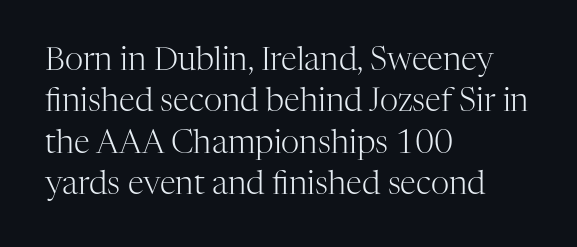
{"serif": "yes", "italic": "no", "bold": "no", "weight": "light", "width": "normal", "stroke_contrast": "high", "x_height": "medium", "monospaced": "no", "underline": "no", "align": "left", "line_spacing": "normal", "line_spacing_ratio": 1.29, "letter_spacing": "normal", "letter_spacing_em": 0.0, "glyph_px": 32}
